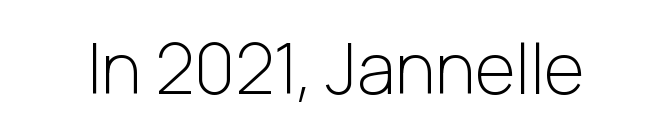
{"serif": "no", "italic": "no", "bold": "no", "weight": "light", "width": "normal", "stroke_contrast": "low", "x_height": "medium", "monospaced": "no", "underline": "no", "letter_spacing": "normal", "letter_spacing_em": 0.0, "glyph_px": 70}
